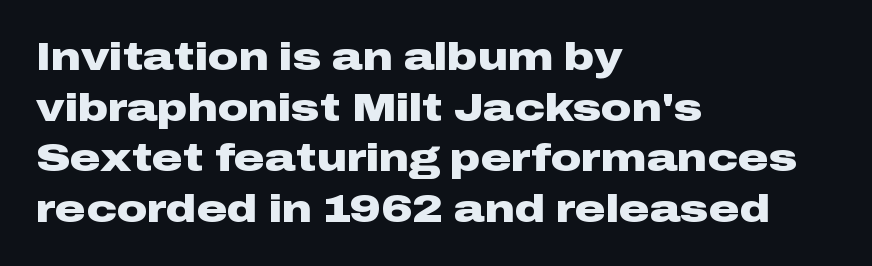
A clean baseline with only descenders dipping below it. What stands out about the letter spacing? Nothing — it is the standard amount. Caption: bold face, heavy strokes. This sample has the flowing, uneven cadence of proportional lettering.
